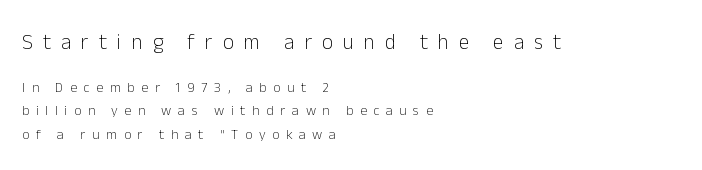
The image shows 21 px text type, upright; set left-aligned, normal line spacing (1.67x), unusually wide letter spacing (+0.48 em), not underlined; the first (top) block is 1.5x larger.
